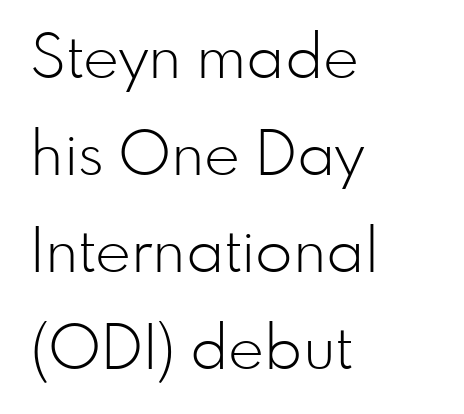
Horizontally, the lines are justified to the leading edge only. The type is set solid horizontally, with unmodified tracking. Summary of weight: not heavy and not bold. The space beneath each line is pristine and unruled.
